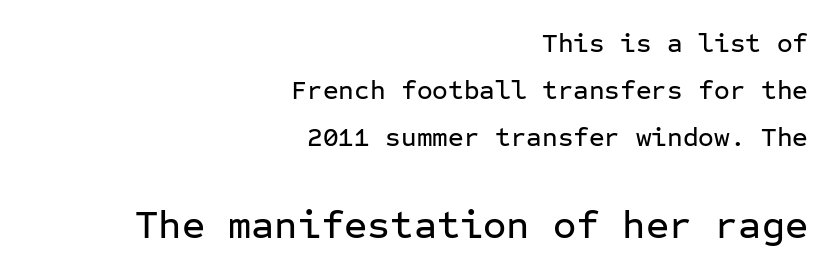
The image shows 40 px sans-serif type, upright, monospaced; set right-aligned, line spacing 1.75x, normal letter spacing, not underlined; the second (bottom) block is 1.48x larger; low stroke contrast and a medium x-height.
